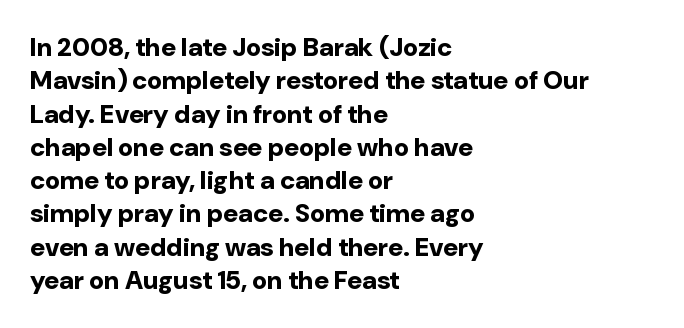
The image shows 26 px bold type, upright; set left-aligned, normal line spacing (1.28x), normal letter spacing, not underlined.
